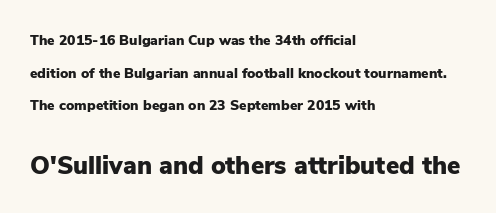
The image shows 25 px bold type, upright; set left-aligned, loose line spacing (2.33x), normal letter spacing, not underlined; the second (bottom) block is 1.79x larger.
